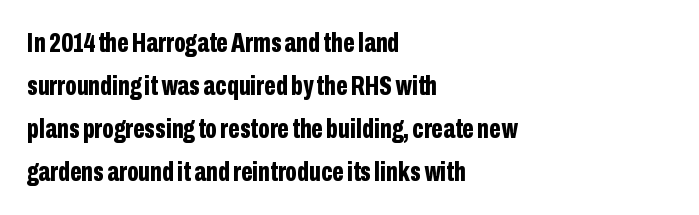
The rendering uses a bold face; every stroke is thick and dark. A typesetter would call this proportional, since set widths differ per character. Tracking value appears to be zero — textbook default spacing. Baseline-to-baseline distance is the conventional proportion of letter height. Look at the bottom of the vertical strokes: they stop flat, with no serifs. You can tell it's not italic because the verticals are truly vertical.
